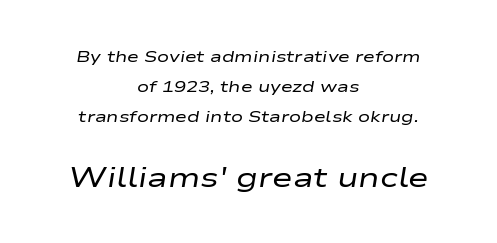
The whole block is typeset with a tilt. Beneath every word, the page is bare. A typesetter would call this proportional, since set widths differ per character. Size hierarchy here favors the trailing block over the leading one. The face used here is rendered with its standard letterfit.
